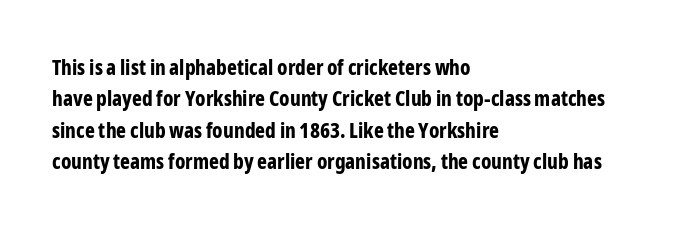
The image shows 21 px bold type, upright; set left-aligned, normal line spacing (1.49x), normal letter spacing, not underlined.
